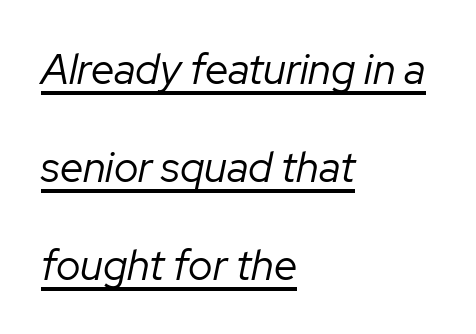
The image shows 42 px regular-weight type, italic (leaning right); set left-aligned, loose line spacing (2.33x), normal letter spacing, underlined; low stroke contrast and a medium x-height.
